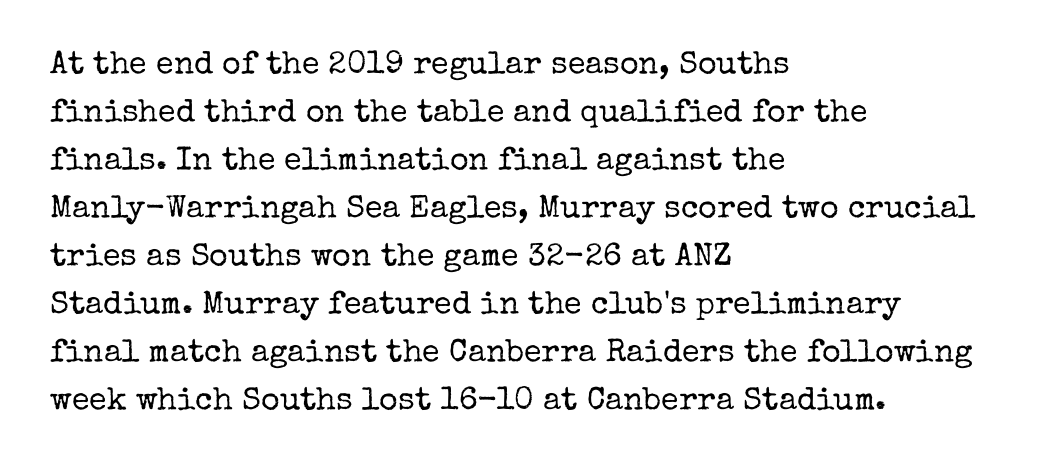
Q: Is the text bold? A: No.
Q: Is the text italic (slanted)? A: No, it is upright.
Q: Is the typeface a serif or a sans-serif typeface? A: Serif.
Q: Is the text underlined? A: No.
Q: How is the paragraph aligned? A: Left-aligned.
Q: Is the spacing between letters normal or unusually wide? A: Normal.
Q: Is the spacing between lines tight, normal or loose? A: Normal.
Q: Width (condensed, normal, or wide)? A: Normal.
Q: Stroke contrast? A: Low.
Q: x-height? A: Medium.
Q: Monospaced? A: No.
